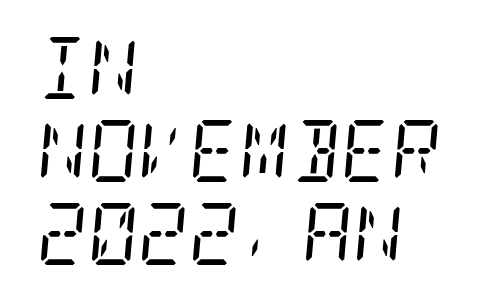
Quick note: interline space is typical. The setting favours the left margin, as ordinary paragraphs usually do. Does extra space separate the letters? No, they use regular spacing. The specimen reads as italic at a glance. Unmarked baselines from the first word to the last. Does the type have serifs? Yes, each stem ends in a small foot.
